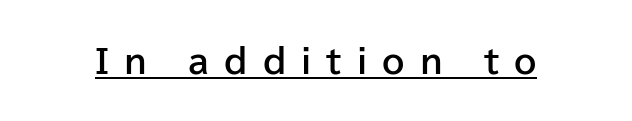
No italicization has been applied; the sample stays upright. Students, note that the glyphs here are deliberately spaced far apart. The letters advance in unequal steps, a hallmark of proportional type. The lettering is marked with a stroke running underneath it. Serif or sans? Sans — the stroke terminals are bare. You'd pick this weight for a headline — it's a proper bold.
